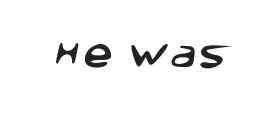
The passage shown is typed in a proportional face where columns would drift. Observe the absence of serifs on each vertical stroke in this sample. Quick note: underline off.
